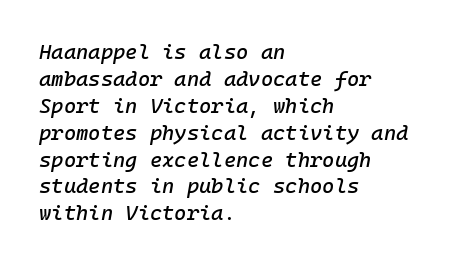
{"italic": "yes", "lean": "right", "slant_degrees": 10, "underline": "no", "align": "left", "line_spacing": "normal", "line_spacing_ratio": 1.28, "letter_spacing": "normal", "letter_spacing_em": 0.0, "glyph_px": 21}
